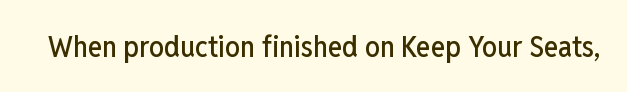
{"serif": "no", "italic": "no", "width": "condensed", "stroke_contrast": "low", "x_height": "medium", "monospaced": "no", "underline": "no", "letter_spacing": "normal", "letter_spacing_em": 0.0, "glyph_px": 30}
